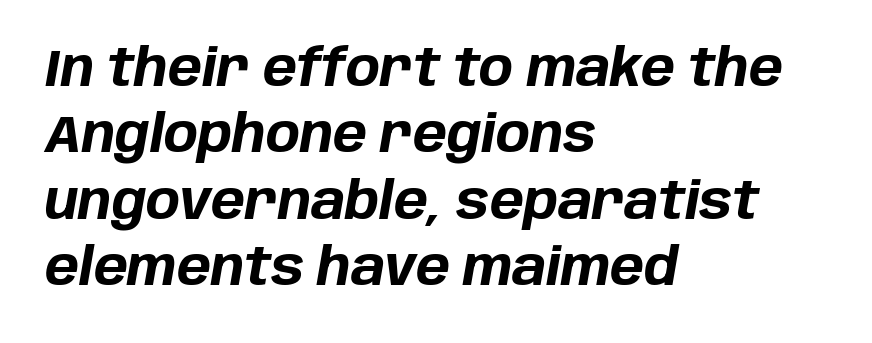
Q: Is the text bold? A: Yes.
Q: Is the text italic (slanted)? A: Yes, it leans right by about 10 degrees.
Q: Is the text underlined? A: No.
Q: How is the paragraph aligned? A: Left-aligned.
Q: Is the spacing between letters normal or unusually wide? A: Normal.
Q: Is the spacing between lines tight, normal or loose? A: Normal.
Q: Width (condensed, normal, or wide)? A: Normal.
Q: Stroke contrast? A: Low.
Q: x-height? A: Large.
Q: Monospaced? A: No.
